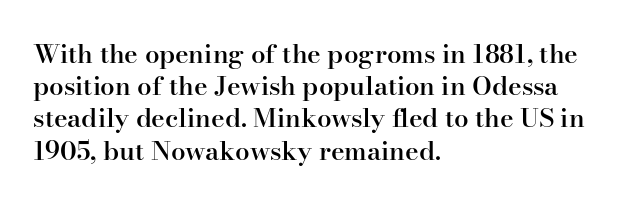
Q: Is the text bold? A: Semi-bold.
Q: Is the text italic (slanted)? A: No, it is upright.
Q: Is the text underlined? A: No.
Q: How is the paragraph aligned? A: Left-aligned.
Q: Is the spacing between letters normal or unusually wide? A: Normal.
